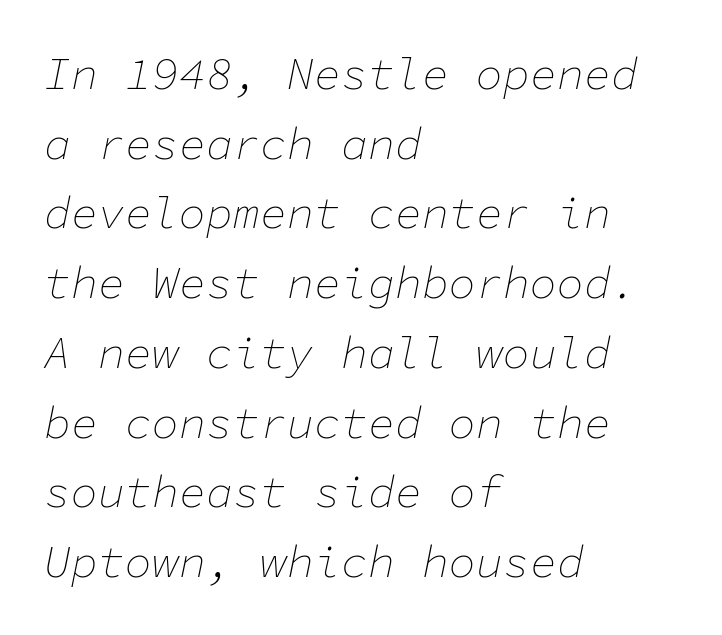
The image shows 45 px thin type, italic (leaning right), monospaced; set left-aligned, normal line spacing (1.55x), normal letter spacing, not underlined; low stroke contrast and a medium x-height.
